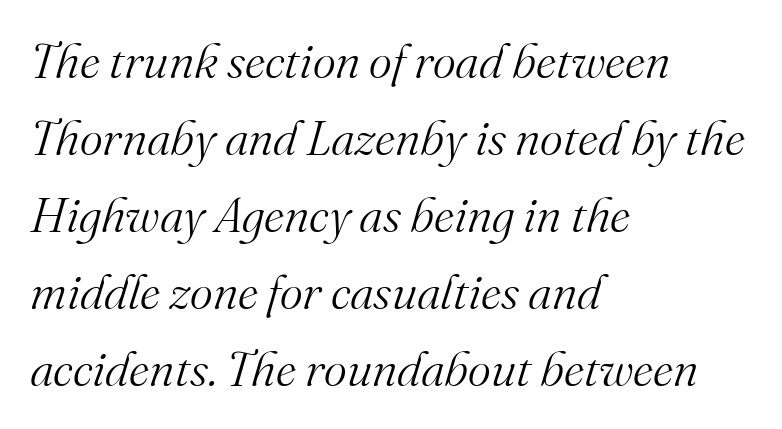
Old-style or modern, the face here clearly has serifs. Horizontal alignment here is leftward, the default for most running prose. The leading is moderate, giving the passage an even texture. Caption: face not bold, strokes unweighted. The face used here is rendered with its standard letterfit. You can tell it's italic because the verticals aren't actually vertical.
